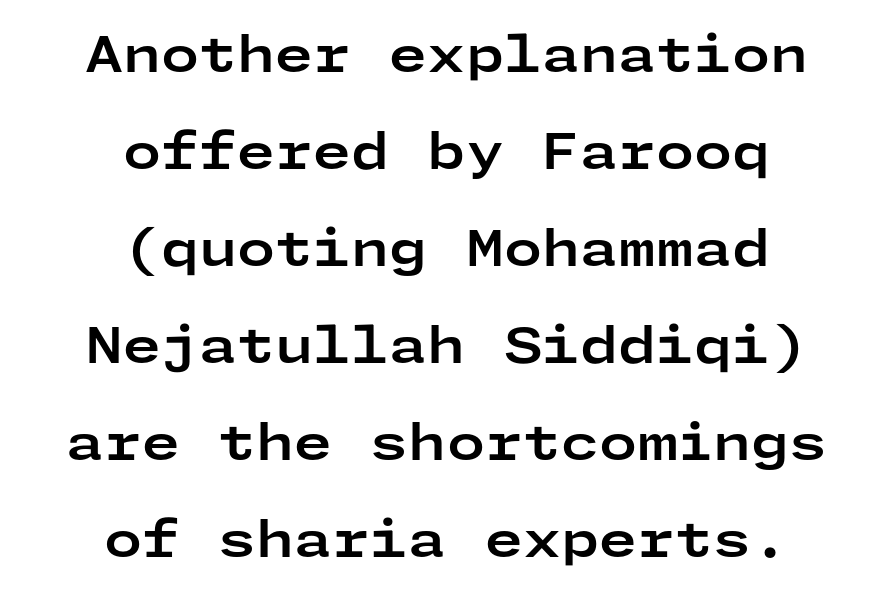
Q: Is the text bold? A: Yes.
Q: Is the text italic (slanted)? A: No, it is upright.
Q: Is the typeface a serif or a sans-serif typeface? A: Sans-serif.
Q: Is the text underlined? A: No.
Q: How is the paragraph aligned? A: Centered.
Q: Is the spacing between letters normal or unusually wide? A: Normal.
Q: Is the spacing between lines tight, normal or loose? A: Loose.
Q: Width (condensed, normal, or wide)? A: Wide.
Q: Stroke contrast? A: Low.
Q: x-height? A: Medium.
